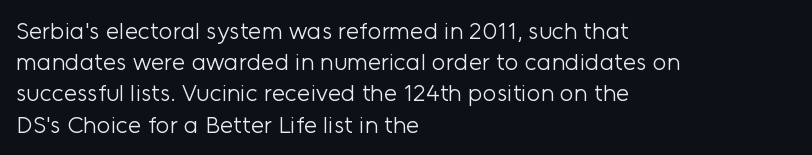
The ragged edge is on the right, which tells us the setting is flush left. The passage shown is not underscored anywhere. These lines were composed using upright roman letters. This sample uses plain, unmodified letter spacing. Reading down the column, the eye jumps a familiar distance to each next line.
